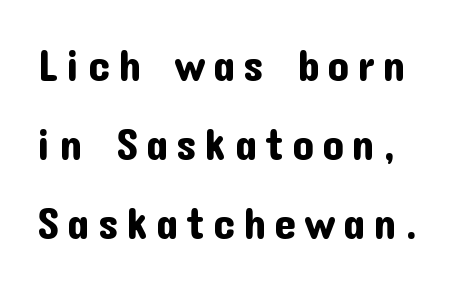
Q: Is the text italic (slanted)? A: No, it is upright.
Q: Is the typeface a serif or a sans-serif typeface? A: Sans-serif.
Q: Is the text underlined? A: No.
Q: Width (condensed, normal, or wide)? A: Normal.
Q: Stroke contrast? A: Low.
Q: x-height? A: Medium.
Q: Monospaced? A: No.
